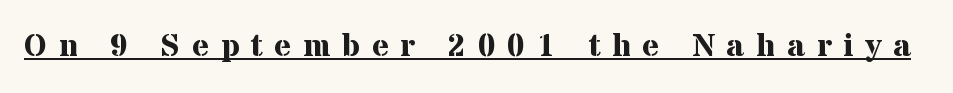
{"serif": "yes", "italic": "no", "bold": "yes", "weight": "bold", "width": "normal", "stroke_contrast": "medium", "x_height": "medium", "monospaced": "no", "underline": "yes", "letter_spacing": "wide", "letter_spacing_em": 0.37, "glyph_px": 32}
